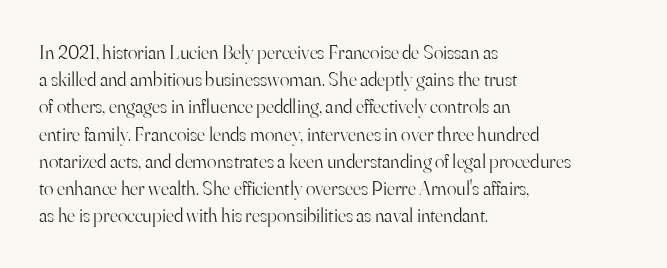
The text block is weighted toward the left margin, trailing off unevenly rightward. Summary of vertical rhythm: regular, with standard interline spacing. Spacing between characters is what you'd get straight out of the box. The letterforms sit at book weight or below.
